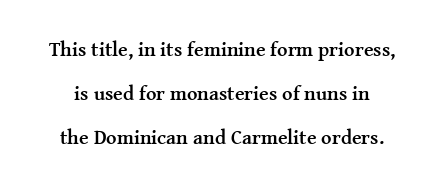
The image shows 20 px bold type, upright; set loose line spacing (2.21x), normal letter spacing, not underlined.
